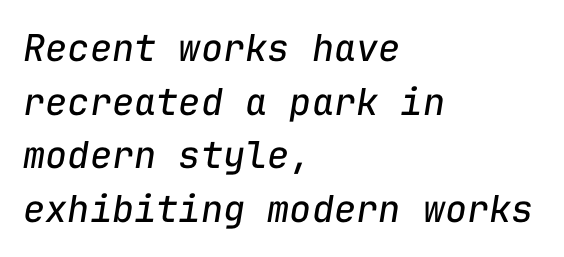
The passage shown is typed in a monospace face where columns stay perfectly aligned. The gaps between neighbouring characters are ordinary and unremarkable. The passage is arranged the way most books set body copy — flush left. The text carries the slant typical of an italic or oblique font. The glyphs are unaccompanied by any horizontal stroke below them. No chunkiness to these letters — they're not bold.
